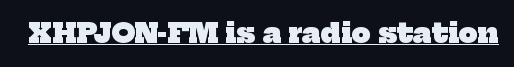
Between one letter and the next there's only the usual sliver of space. This rendering features underlined lettering. The characters look thick and weighty, a clear bold.
